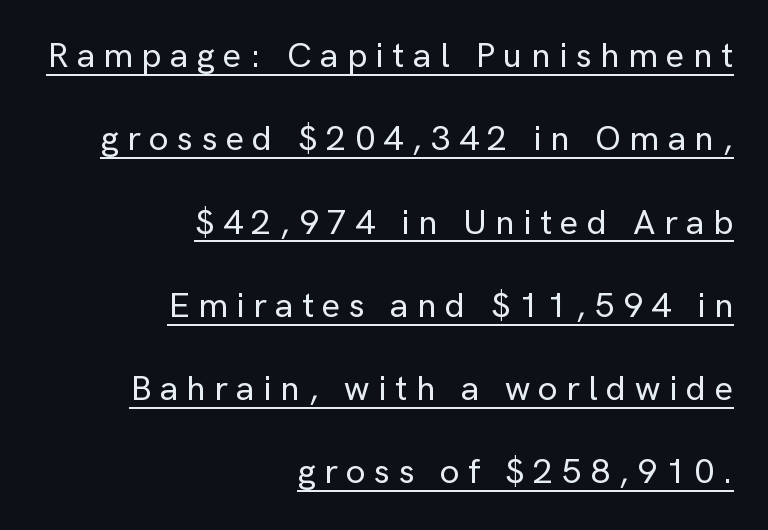
{"serif": "no", "italic": "no", "width": "normal", "stroke_contrast": "low", "x_height": "medium", "monospaced": "no", "underline": "yes", "align": "right", "line_spacing": "loose", "line_spacing_ratio": 2.38, "letter_spacing": "wide", "letter_spacing_em": 0.24, "glyph_px": 35}
